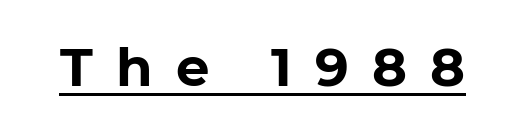
Q: Is the text bold? A: Yes.
Q: Is the text italic (slanted)? A: No, it is upright.
Q: Is the typeface a serif or a sans-serif typeface? A: Sans-serif.
Q: Is the text underlined? A: Yes.
Q: Is the spacing between letters normal or unusually wide? A: Unusually wide.
Q: Width (condensed, normal, or wide)? A: Normal.
Q: Stroke contrast? A: Low.
Q: x-height? A: Medium.
Q: Monospaced? A: No.
